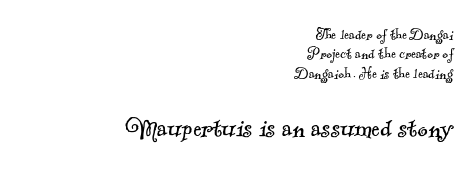
Q: Is the text bold? A: No.
Q: Is the typeface a serif or a sans-serif typeface? A: Serif.
Q: Is the text underlined? A: No.
Q: How is the paragraph aligned? A: Right-aligned.
Q: Is the spacing between letters normal or unusually wide? A: Normal.
Q: Is the spacing between lines tight, normal or loose? A: Tight.
Q: Which block of text is set in a larger size, the first (top) or the second (bottom)? A: The second (bottom) one.
Q: Width (condensed, normal, or wide)? A: Normal.
Q: x-height? A: Small.
Q: Monospaced? A: No.
